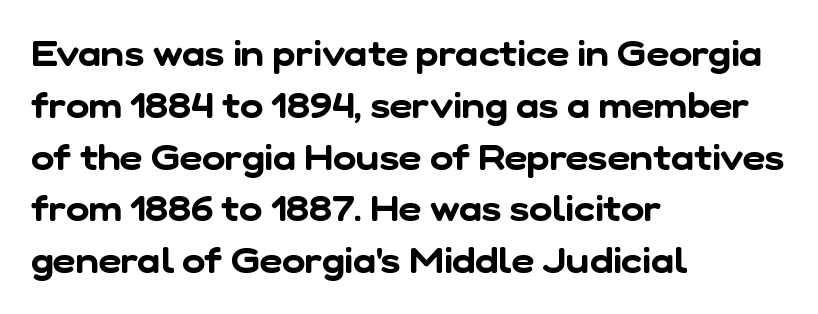
Q: Is the typeface a serif or a sans-serif typeface? A: Sans-serif.
Q: Is the text underlined? A: No.
Q: How is the paragraph aligned? A: Left-aligned.
Q: Is the spacing between letters normal or unusually wide? A: Normal.
Q: Is the spacing between lines tight, normal or loose? A: Normal.
Q: Width (condensed, normal, or wide)? A: Normal.
Q: Stroke contrast? A: Low.
Q: x-height? A: Medium.
Q: Monospaced? A: No.
